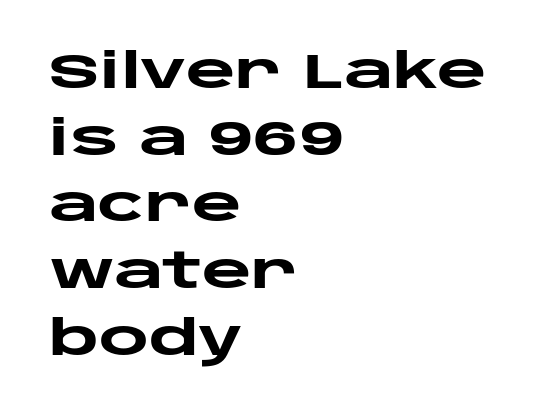
The letters stand upright; this is a roman face. Is this a fixed-width face? No — the glyphs have proportional, varying widths. Grotesque or geometric, the face here clearly has no serifs. Caption: standard tracking, unaltered. Leading matches the norm, producing a regular column.
